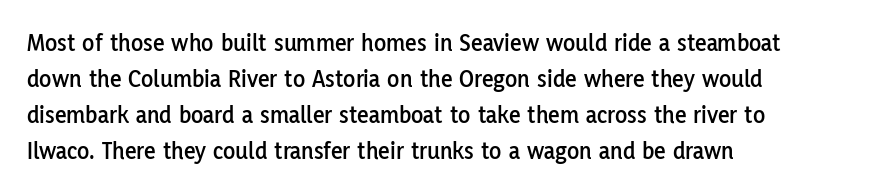
The image shows 25 px text type, upright; set left-aligned, normal line spacing (1.44x), normal letter spacing, not underlined.
